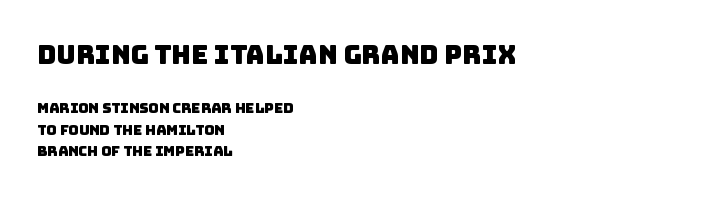
{"underline": "no", "align": "left", "line_spacing": "normal", "line_spacing_ratio": 1.55, "letter_spacing": "normal", "letter_spacing_em": 0.0, "larger_block": "first", "size_ratio": 1.86, "glyph_px": 26}
